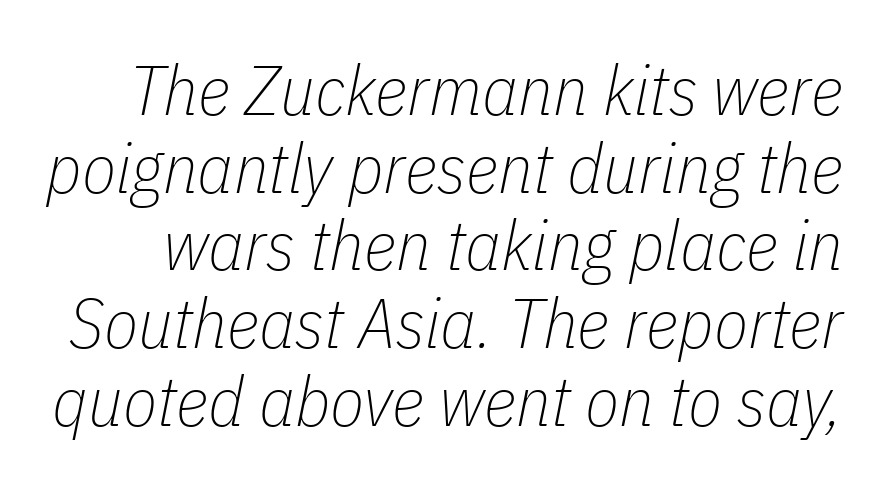
Underlining? Definitely not there. This sample uses an oblique cut, with every glyph tilted off the vertical. The font sits on the lighter half of the weight spectrum, regular included. Tracking here is standard; glyphs follow each other at the usual distance.
